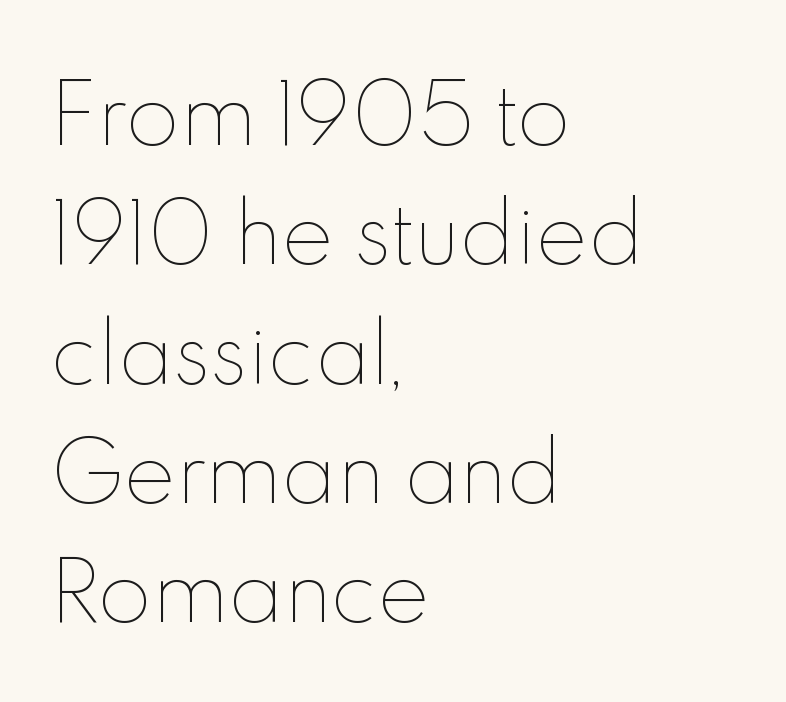
The typography opts for an upright posture over an oblique one. The leading is moderate, giving the passage an even texture. In terms of letterspacing, this is plain default setting. Here the designer chose a conventional face with non-uniform glyph widths.
